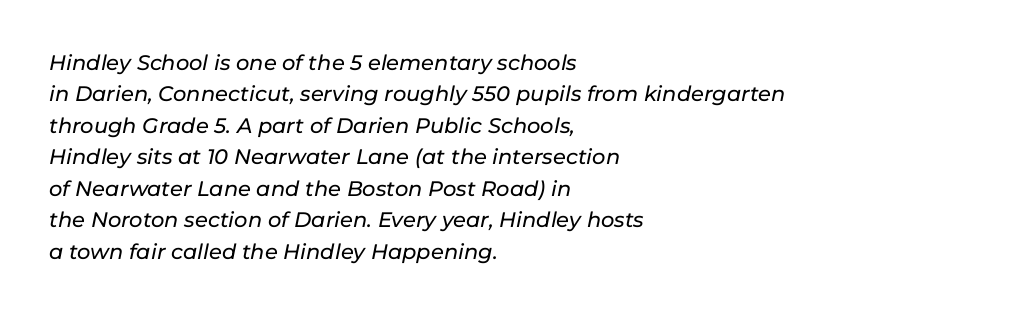
The image shows 21 px text type, italic (leaning right); set left-aligned, normal line spacing (1.5x), normal letter spacing, not underlined.
